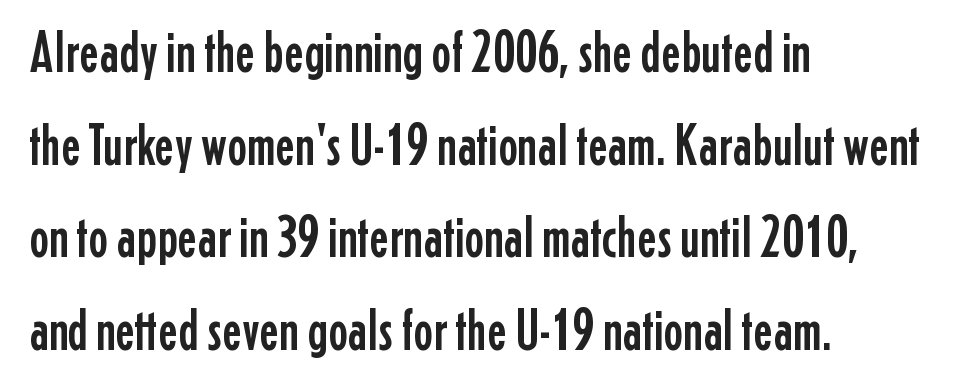
The image shows 59 px condensed sans-serif type, upright; set left-aligned, normal line spacing (1.57x), normal letter spacing, not underlined; low stroke contrast and a medium x-height.
